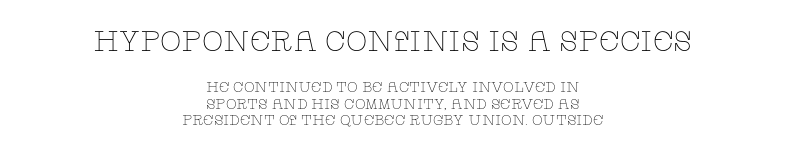
Letters rest on an invisible, unmarked baseline. Unlike italic type, these characters show no tilt at all. Character widths vary here, with narrow letters taking less room than wide ones. Typesetter's note — upper block bumped up in size, lower block left smaller. No extra ink here — the face is not bold.
